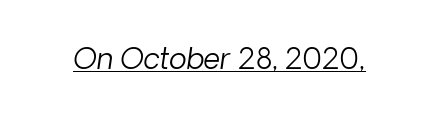
Q: Is the text bold? A: No.
Q: Is the text italic (slanted)? A: Yes, it leans right by about 8 degrees.
Q: Is the text underlined? A: Yes.
Q: Is the spacing between letters normal or unusually wide? A: Normal.
Q: Width (condensed, normal, or wide)? A: Normal.
Q: Stroke contrast? A: Low.
Q: x-height? A: Medium.
Q: Monospaced? A: No.
